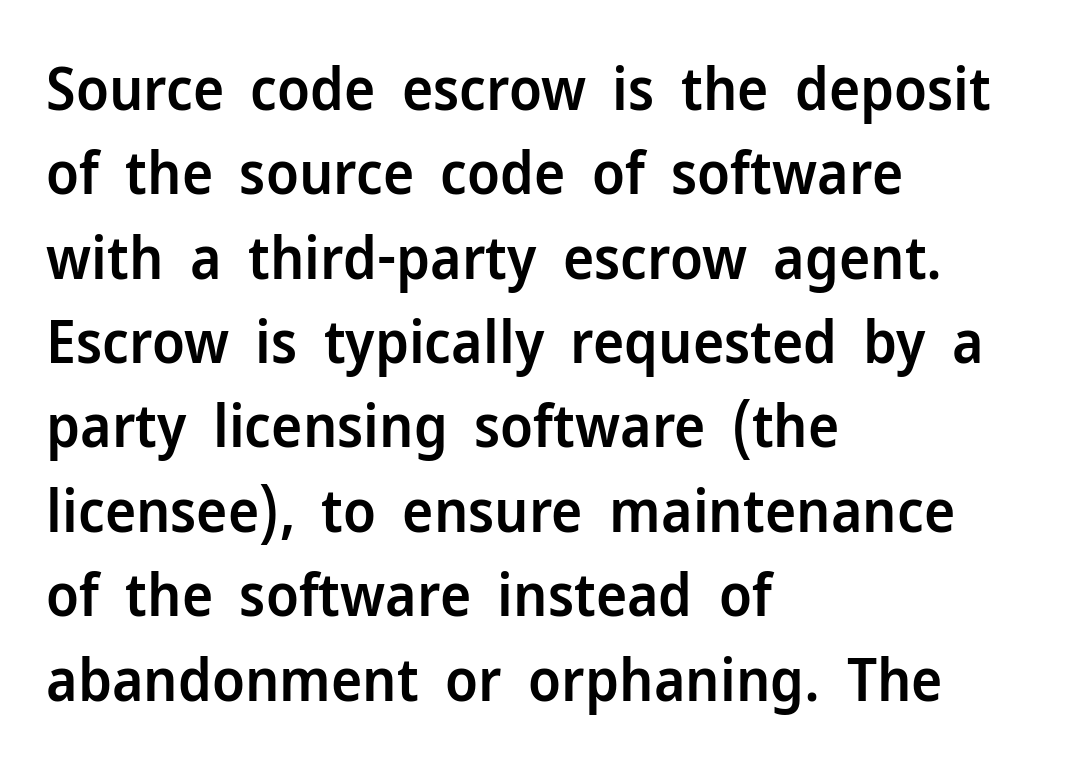
The image shows 59 px semibold sans-serif type, upright; set left-aligned, normal line spacing (1.43x), normal letter spacing, not underlined; low stroke contrast and a medium x-height.
